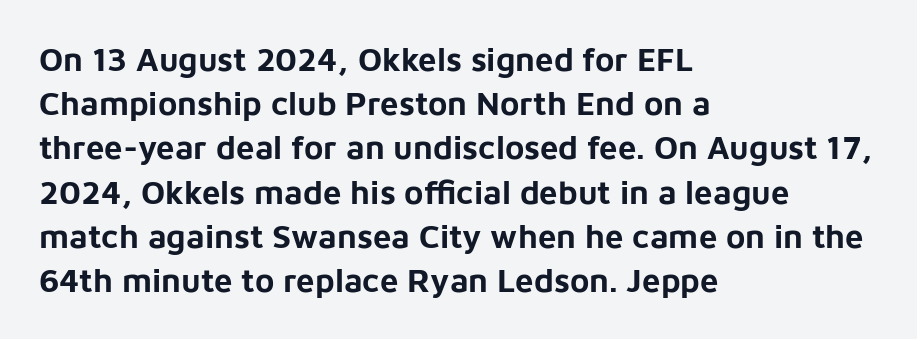
A dark, heavy texture on the line: the type is bold. Do the characters align in a grid? No, the font is proportional. Characters follow at the spacing the type designer built in. The type sits square on the baseline with zero lean. Clear beneath every line of the passage. The rendering anchors every line to the left-hand side.
